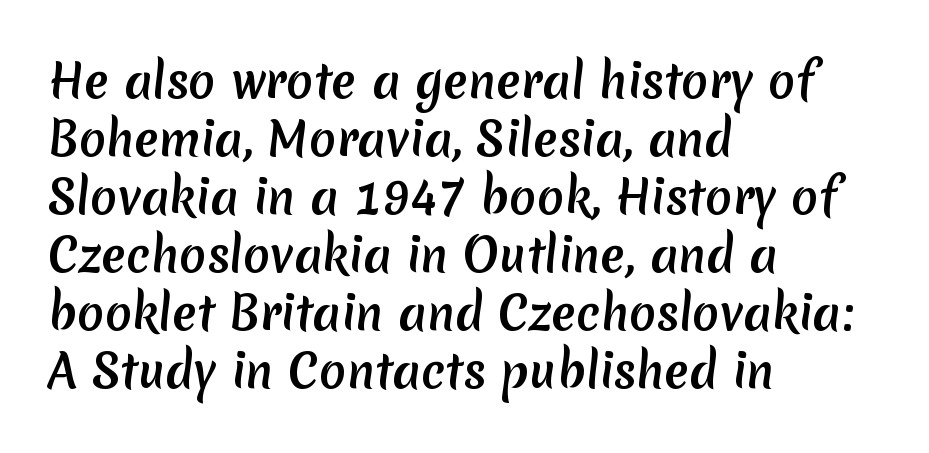
Visually the block forms a straight wall on the left and a jagged coastline on the right. Any mark beneath the type? The region is blank. Inter-character spacing is left at the font's built-in metrics. The passage shown is typed in a proportional face where columns would drift. Each new line begins a customary step beneath the previous one. Grotesque or geometric, the face here clearly has no serifs.
